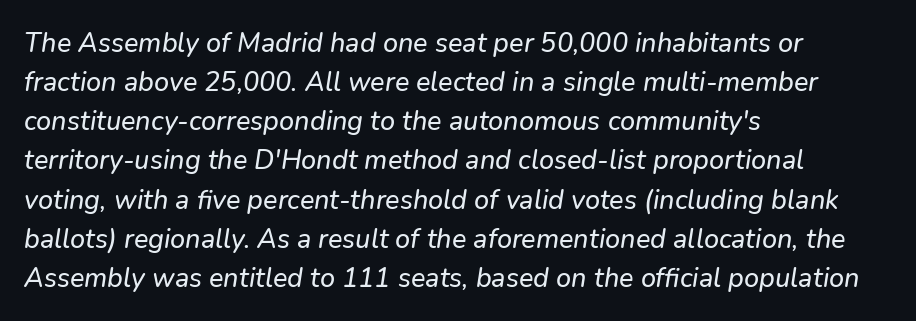
Q: Is the text italic (slanted)? A: Yes, it leans right by about 9 degrees.
Q: Is the text underlined? A: No.
Q: How is the paragraph aligned? A: Left-aligned.
Q: Is the spacing between letters normal or unusually wide? A: Normal.
Q: Is the spacing between lines tight, normal or loose? A: Normal.
